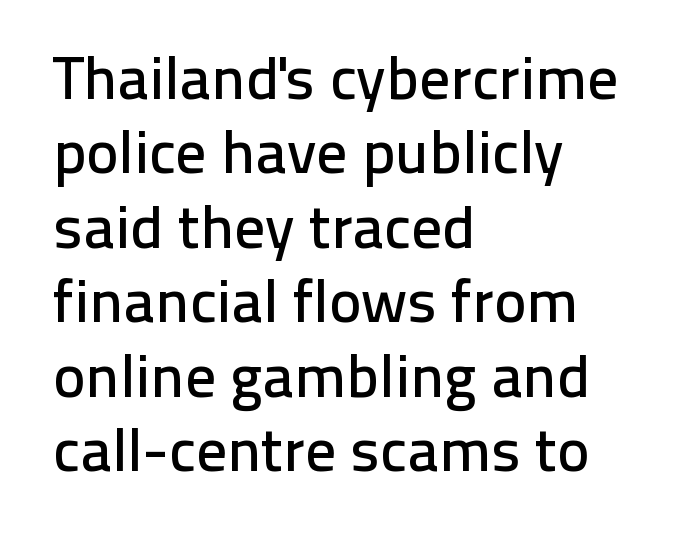
The image shows 61 px sans-serif type, upright; set left-aligned, line spacing 1.22x, normal letter spacing, not underlined; low stroke contrast and a medium x-height.
